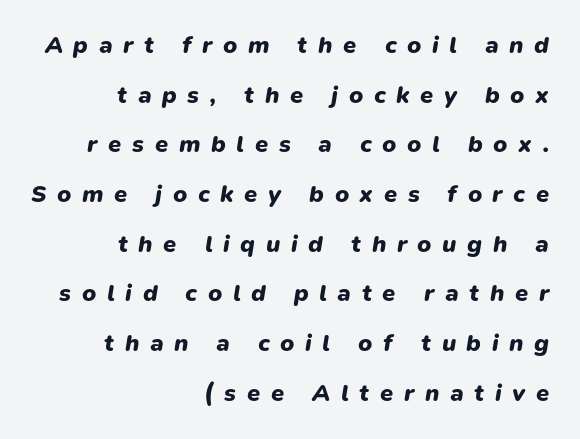
Q: Is the text bold? A: Yes.
Q: Is the text italic (slanted)? A: Yes, it leans right by about 9 degrees.
Q: Is the text underlined? A: No.
Q: How is the paragraph aligned? A: Right-aligned.
Q: Is the spacing between letters normal or unusually wide? A: Unusually wide.
Q: Is the spacing between lines tight, normal or loose? A: Loose.
